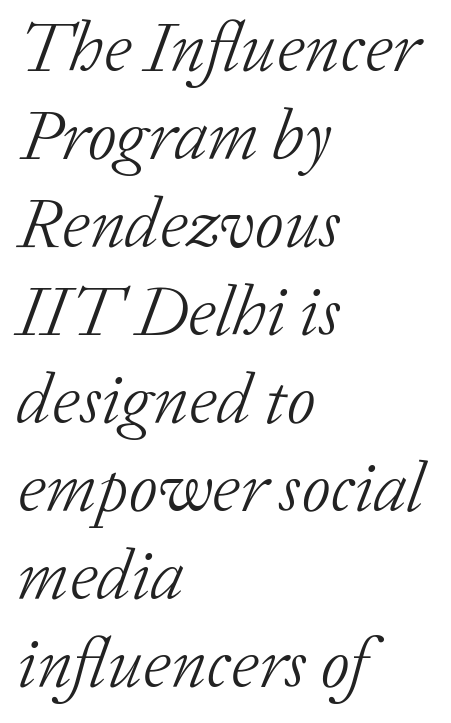
{"serif": "yes", "italic": "yes", "lean": "right", "slant_degrees": 20, "bold": "no", "weight": "light", "width": "normal", "stroke_contrast": "low", "x_height": "medium", "monospaced": "no", "underline": "no", "align": "left", "line_spacing_ratio": 1.24, "letter_spacing": "normal", "letter_spacing_em": 0.0, "glyph_px": 71}
